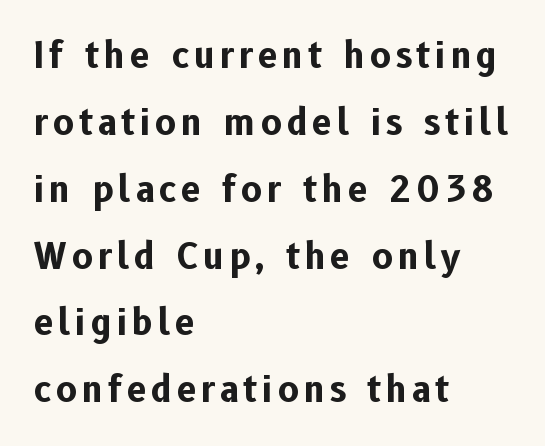
Q: Is the text bold? A: Yes.
Q: Is the text italic (slanted)? A: No, it is upright.
Q: Is the typeface a serif or a sans-serif typeface? A: Sans-serif.
Q: Is the text underlined? A: No.
Q: How is the paragraph aligned? A: Left-aligned.
Q: Is the spacing between lines tight, normal or loose? A: Loose.
Q: Width (condensed, normal, or wide)? A: Normal.
Q: Stroke contrast? A: Low.
Q: x-height? A: Medium.
Q: Monospaced? A: No.
